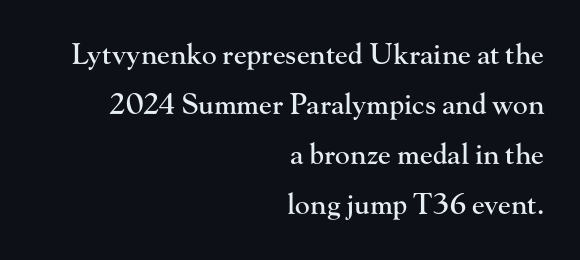
The image shows 28 px serif type, upright; set right-aligned, line spacing 1.79x, normal letter spacing, not underlined; high stroke contrast and a small x-height.
